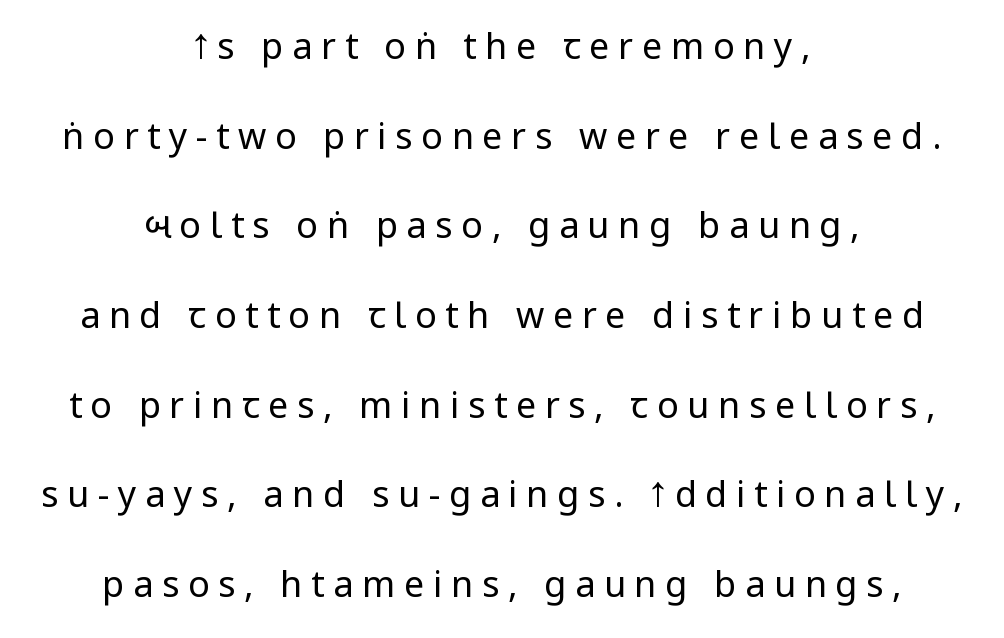
Q: Is the text bold? A: No.
Q: Is the text italic (slanted)? A: No, it is upright.
Q: Is the typeface a serif or a sans-serif typeface? A: Sans-serif.
Q: Is the text underlined? A: No.
Q: How is the paragraph aligned? A: Centered.
Q: Is the spacing between letters normal or unusually wide? A: Unusually wide.
Q: Is the spacing between lines tight, normal or loose? A: Loose.
Q: Width (condensed, normal, or wide)? A: Condensed.
Q: Stroke contrast? A: Low.
Q: x-height? A: Large.
Q: Monospaced? A: No.
